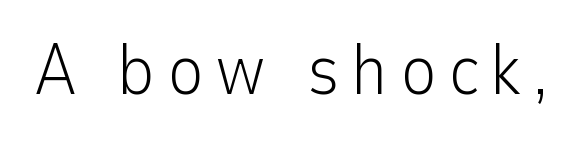
The image shows 71 px light sans-serif type, upright; set not underlined; low stroke contrast and a medium x-height.
